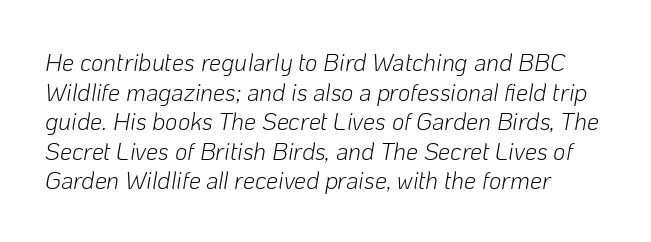
The image shows 24 px text type, italic (leaning right); set line spacing 1.23x, normal letter spacing, not underlined.
